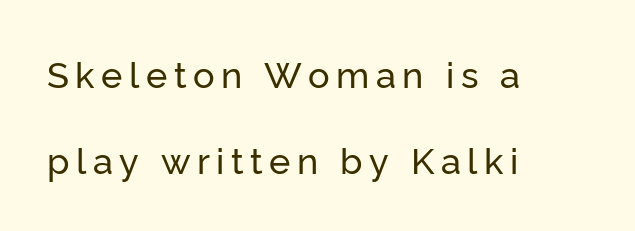
{"serif": "no", "italic": "no", "width": "normal", "stroke_contrast": "low", "x_height": "medium", "monospaced": "no", "underline": "no", "align": "left", "line_spacing": "loose", "line_spacing_ratio": 2.39, "glyph_px": 36}
